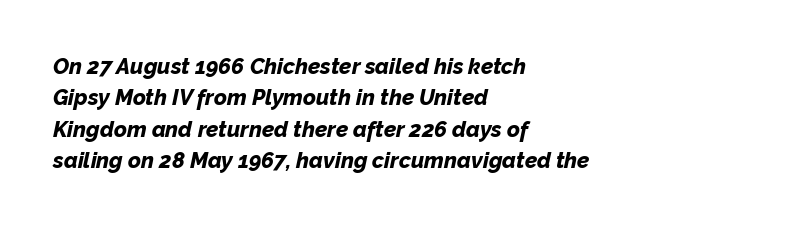
Q: Is the text bold? A: Yes.
Q: Is the text italic (slanted)? A: Yes, it leans right by about 12 degrees.
Q: Is the text underlined? A: No.
Q: How is the paragraph aligned? A: Left-aligned.
Q: Is the spacing between letters normal or unusually wide? A: Normal.
Q: Is the spacing between lines tight, normal or loose? A: Normal.
